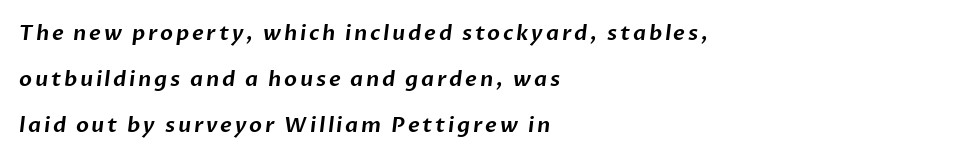
The image shows 21 px text type; set left-aligned, loose line spacing (2.2x), not underlined.
